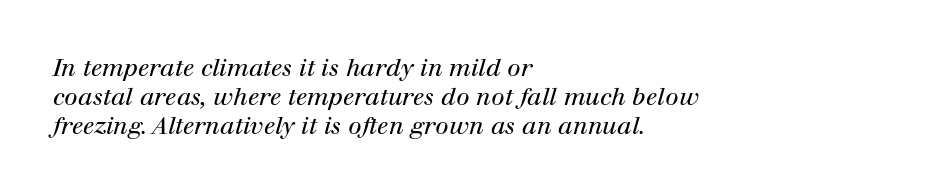
The image shows 24 px text type, italic (leaning right); set left-aligned, line spacing 1.21x, normal letter spacing, not underlined.
